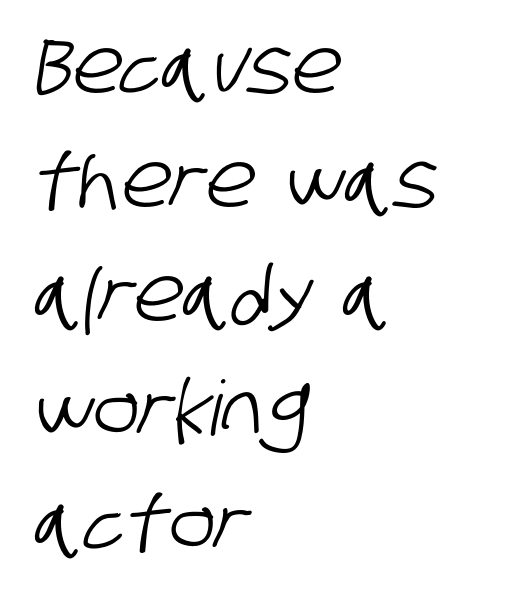
Clear beneath every line of the passage. The face used here is rendered with its standard letterfit. To sum up the face: it is a sans, with no serifs. Looks like regular typesetting: each glyph gets only the width it needs. Reading down the block, your eye returns to a fixed left position each line.
